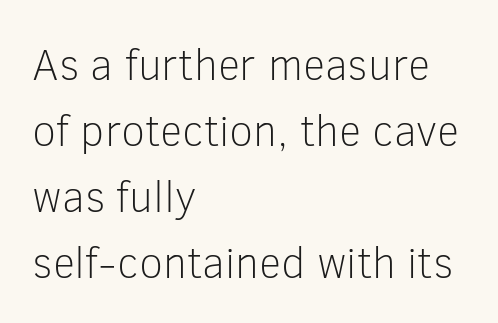
{"serif": "no", "italic": "no", "bold": "no", "weight": "light", "width": "normal", "stroke_contrast": "low", "x_height": "medium", "monospaced": "no", "underline": "no", "align": "left", "line_spacing": "normal", "line_spacing_ratio": 1.5, "letter_spacing": "normal", "letter_spacing_em": 0.0, "glyph_px": 44}
